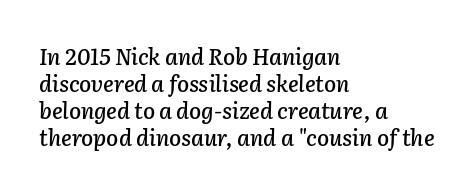
The image shows 22 px text type, italic (leaning right); set left-aligned, line spacing 1.22x, normal letter spacing, not underlined.
